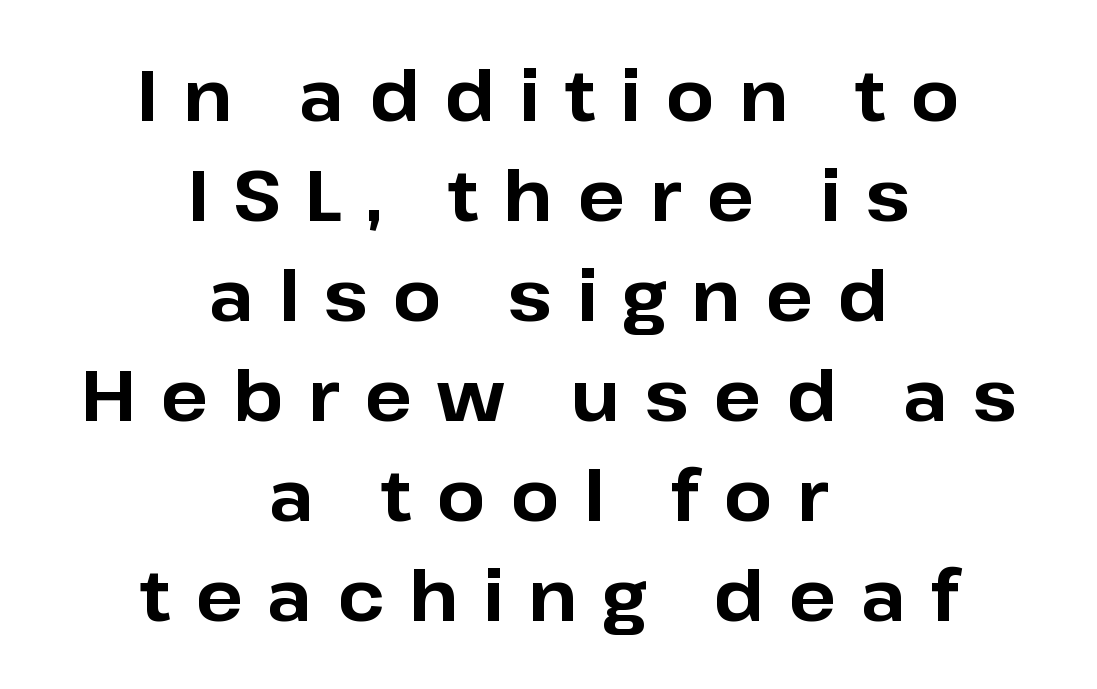
Q: Is the text bold? A: Yes.
Q: Is the text italic (slanted)? A: No, it is upright.
Q: Is the typeface a serif or a sans-serif typeface? A: Sans-serif.
Q: Is the text underlined? A: No.
Q: How is the paragraph aligned? A: Centered.
Q: Is the spacing between letters normal or unusually wide? A: Unusually wide.
Q: Is the spacing between lines tight, normal or loose? A: Normal.
Q: Width (condensed, normal, or wide)? A: Normal.
Q: Stroke contrast? A: Low.
Q: x-height? A: Medium.
Q: Monospaced? A: No.
